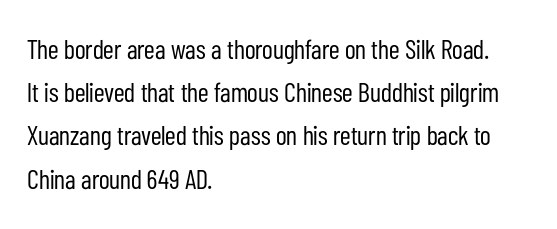
Posture: straight, roman, zero tilt. Notice how descenders clear the ascenders below comfortably — that's standard leading. Visually the block forms a straight wall on the left and a jagged coastline on the right. Descenders hang freely into open space. The type is set solid horizontally, with unmodified tracking. Heft: none added — not bold.
